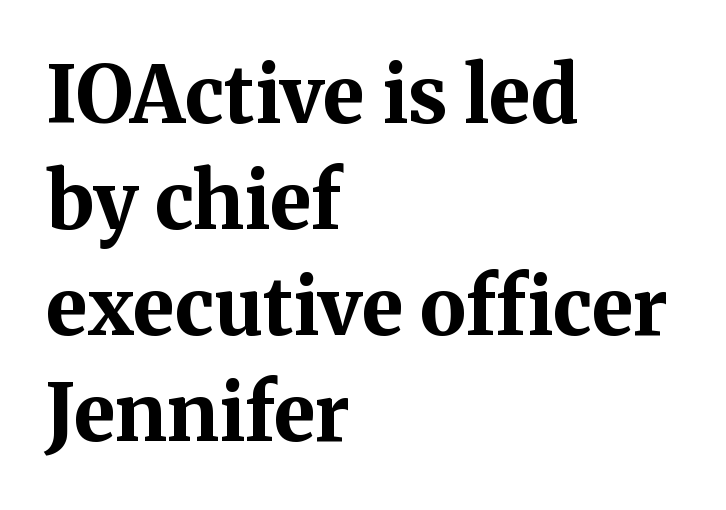
{"serif": "yes", "italic": "no", "bold": "yes", "weight": "bold", "width": "normal", "stroke_contrast": "medium", "x_height": "medium", "monospaced": "no", "underline": "no", "align": "left", "line_spacing": "normal", "line_spacing_ratio": 1.36, "letter_spacing": "normal", "letter_spacing_em": 0.0, "glyph_px": 78}
